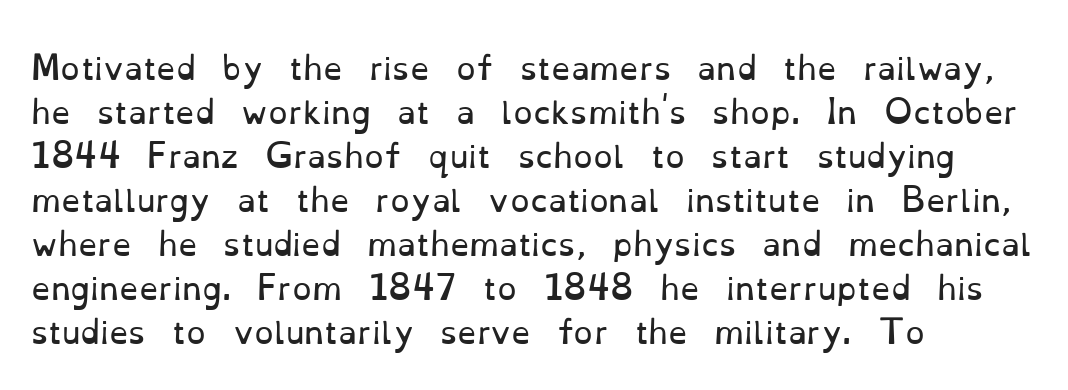
No extra ink here — the face is not bold. If you drew a line through each stem, it would be perfectly vertical. Observe the serifs anchoring each vertical stroke in this sample. Leftover space on each line is placed entirely after the last word. This block has exactly the height ordinary leading produces.
